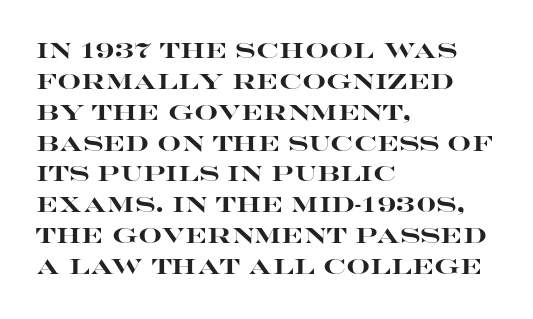
{"italic": "no", "bold": "yes", "underline": "no", "align": "left", "line_spacing": "normal", "line_spacing_ratio": 1.47, "letter_spacing": "normal", "letter_spacing_em": 0.0, "glyph_px": 21}
